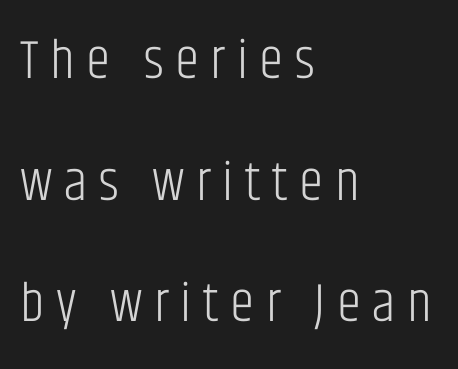
{"serif": "no", "italic": "no", "bold": "no", "weight": "light", "width": "condensed", "stroke_contrast": "low", "x_height": "large", "monospaced": "no", "underline": "no", "align": "left", "line_spacing": "loose", "line_spacing_ratio": 2.21, "letter_spacing": "wide", "letter_spacing_em": 0.21, "glyph_px": 55}
